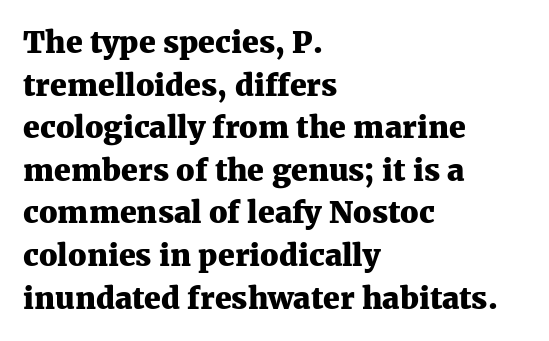
{"serif": "yes", "italic": "no", "bold": "yes", "weight": "heavy", "width": "normal", "stroke_contrast": "medium", "x_height": "medium", "monospaced": "no", "underline": "no", "align": "left", "line_spacing": "normal", "line_spacing_ratio": 1.42, "letter_spacing": "normal", "letter_spacing_em": 0.0, "glyph_px": 30}
